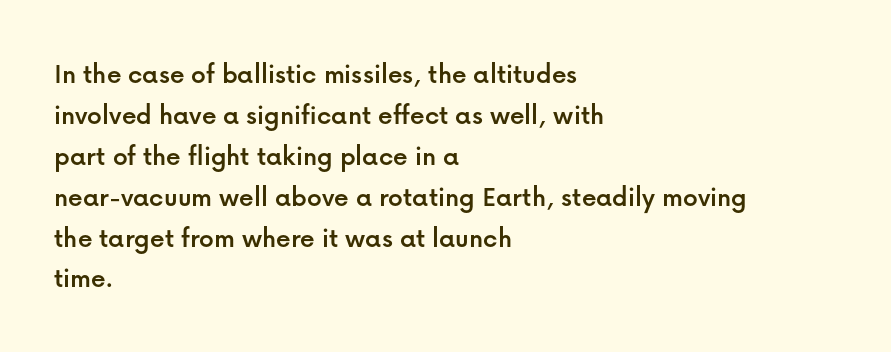
A bare baseline throughout the passage. The block of text has a typical density, with ordinary space between rows. Do the letters lean? They stand straight. The tracking reads as untouched default to a designer's eye.
